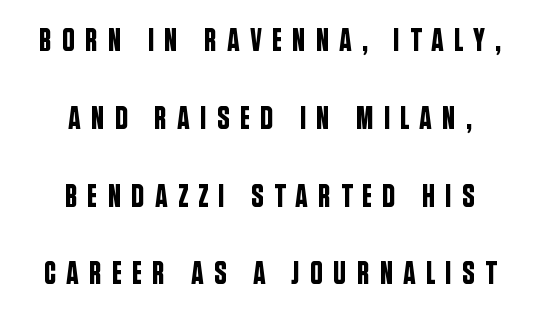
Q: Is the text italic (slanted)? A: No, it is upright.
Q: Is the typeface a serif or a sans-serif typeface? A: Sans-serif.
Q: Is the text underlined? A: No.
Q: How is the paragraph aligned? A: Centered.
Q: Is the spacing between letters normal or unusually wide? A: Unusually wide.
Q: Is the spacing between lines tight, normal or loose? A: Loose.
Q: Width (condensed, normal, or wide)? A: Condensed.
Q: Stroke contrast? A: Low.
Q: x-height? A: Large.
Q: Monospaced? A: No.
